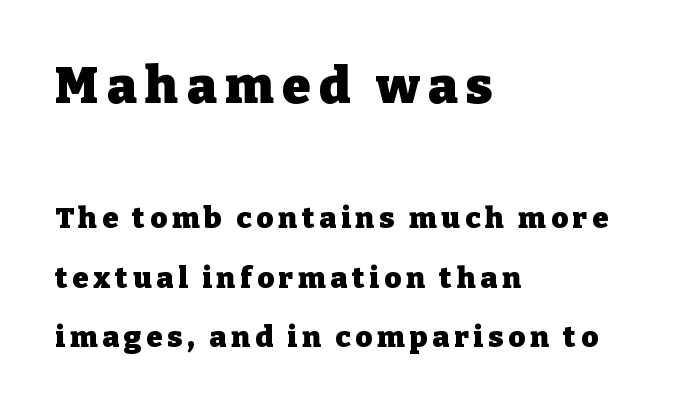
Q: Is the text bold? A: Yes.
Q: Is the text italic (slanted)? A: No, it is upright.
Q: Is the typeface a serif or a sans-serif typeface? A: Serif.
Q: Is the text underlined? A: No.
Q: How is the paragraph aligned? A: Left-aligned.
Q: Is the spacing between lines tight, normal or loose? A: Loose.
Q: Which block of text is set in a larger size, the first (top) or the second (bottom)? A: The first (top) one.
Q: Width (condensed, normal, or wide)? A: Normal.
Q: Stroke contrast? A: Low.
Q: x-height? A: Medium.
Q: Monospaced? A: No.
